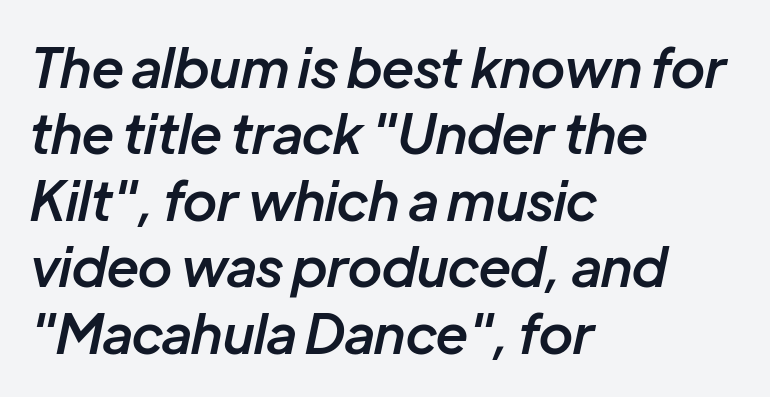
{"italic": "yes", "lean": "right", "slant_degrees": 12, "bold": "semi", "weight": "semibold", "width": "normal", "stroke_contrast": "low", "x_height": "medium", "monospaced": "no", "underline": "no", "align": "left", "line_spacing_ratio": 1.23, "letter_spacing": "normal", "letter_spacing_em": 0.0, "glyph_px": 54}
